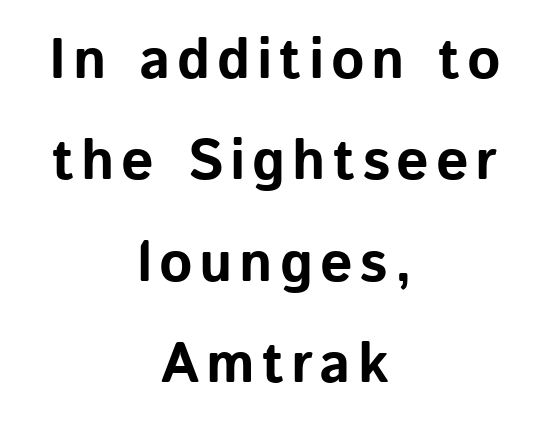
Q: Is the text bold? A: Yes.
Q: Is the text italic (slanted)? A: No, it is upright.
Q: Is the typeface a serif or a sans-serif typeface? A: Sans-serif.
Q: Is the text underlined? A: No.
Q: How is the paragraph aligned? A: Centered.
Q: Width (condensed, normal, or wide)? A: Normal.
Q: Stroke contrast? A: Low.
Q: x-height? A: Medium.
Q: Monospaced? A: No.
